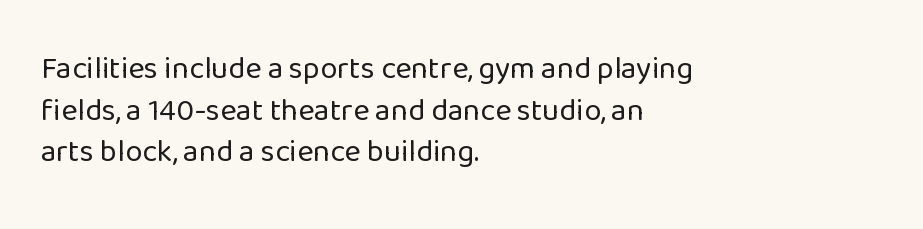
{"serif": "no", "italic": "no", "bold": "no", "weight": "regular", "width": "normal", "stroke_contrast": "low", "x_height": "medium", "monospaced": "no", "underline": "no", "align": "left", "line_spacing": "normal", "line_spacing_ratio": 1.34, "letter_spacing": "normal", "letter_spacing_em": 0.0, "glyph_px": 31}
